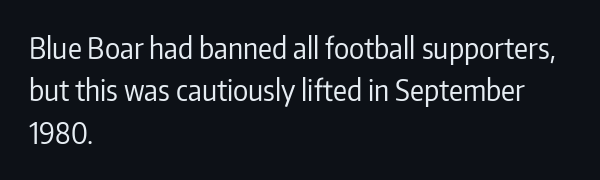
The weight tops out at a normal text grade. Only glyphs here, with clear space below each row. When letters stand straight like this, we call the style roman or upright. What's the leading like? Ordinary, nothing unusual. The type is set solid horizontally, with unmodified tracking. Look at the bottom of the vertical strokes: they stop flat, with no serifs.
